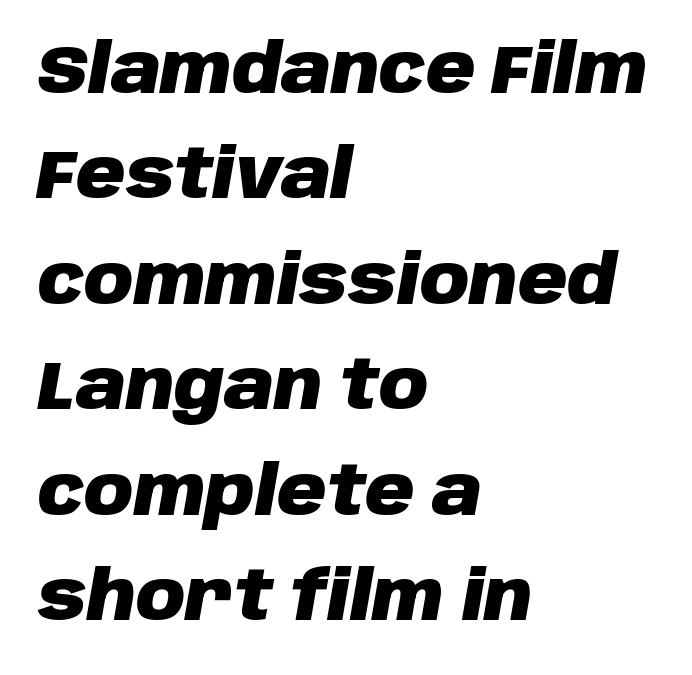
The letters are slanted; this is an italic face. The letterforms sit shoulder to shoulder at normal distance. A classic flush-left, rag-right setting is used for this passage. A clean baseline with only descenders dipping below it. Typographic density is high because the face is bold.
